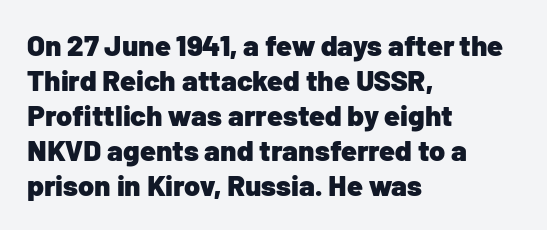
{"serif": "no", "italic": "no", "bold": "yes", "weight": "heavy", "width": "normal", "stroke_contrast": "low", "x_height": "medium", "monospaced": "no", "underline": "no", "align": "left", "line_spacing_ratio": 1.21, "letter_spacing": "normal", "letter_spacing_em": 0.0, "glyph_px": 29}
